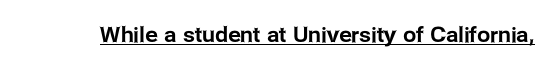
Students, note that the glyphs here touch the page at normal intervals. Does a line run under the words? Yes, clearly. Designer's note — italics off, roman on.
